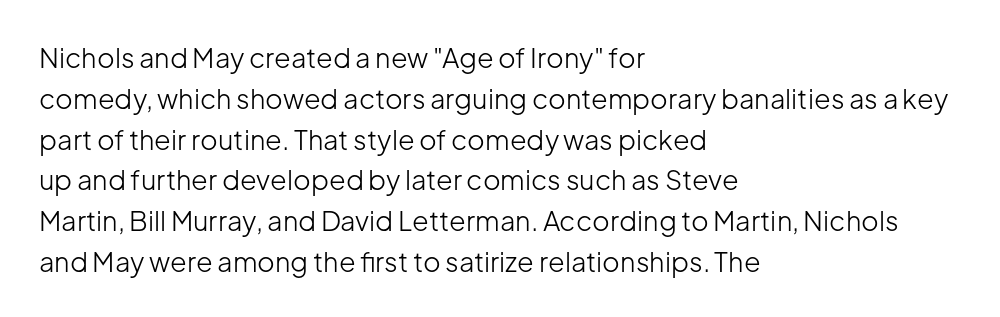
The passage shown stacks its lines at a standard gap. Plain, unruled lines of type. Summary of weight: not heavy and not bold. The rendering keeps characters at their native spacing. Notice how the stems are strictly vertical — no italics here.
